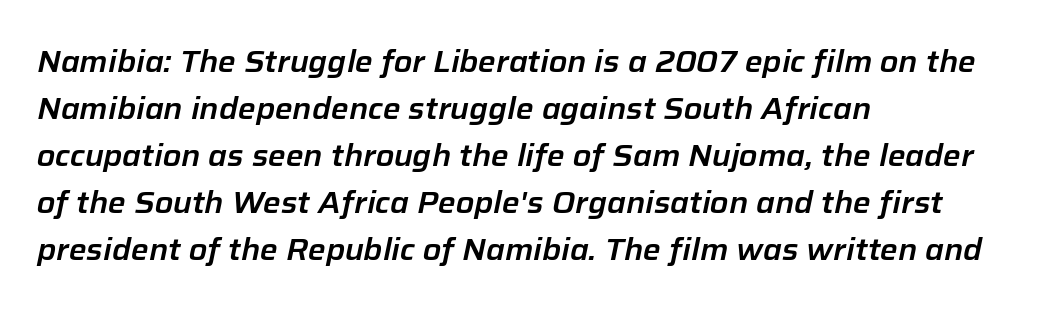
Posture: slanted. Typeset ragged right — the left edge is the straight one. Here the glyphs are tracked normally, forming tight word shapes. Quick note: interline space is typical. The gap between lines stays unmarked. Is this a fixed-width face? No — the glyphs have proportional, varying widths.
